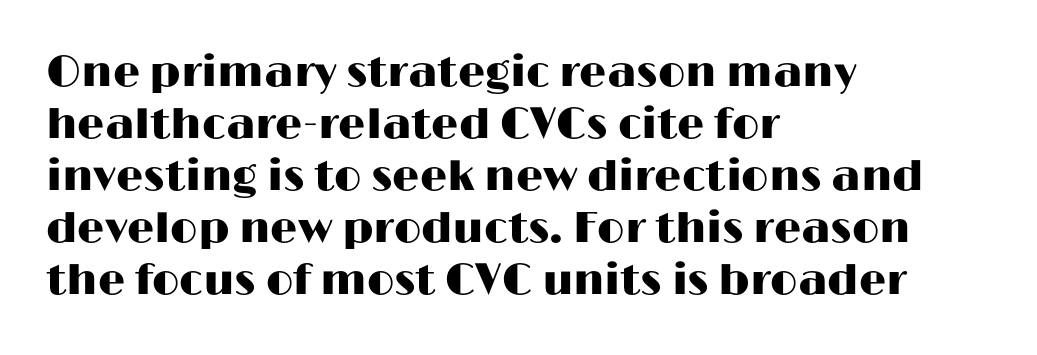
{"serif": "no", "italic": "no", "width": "wide", "stroke_contrast": "high", "x_height": "medium", "monospaced": "no", "underline": "no", "align": "left", "line_spacing_ratio": 1.21, "letter_spacing": "normal", "letter_spacing_em": 0.0, "glyph_px": 43}
